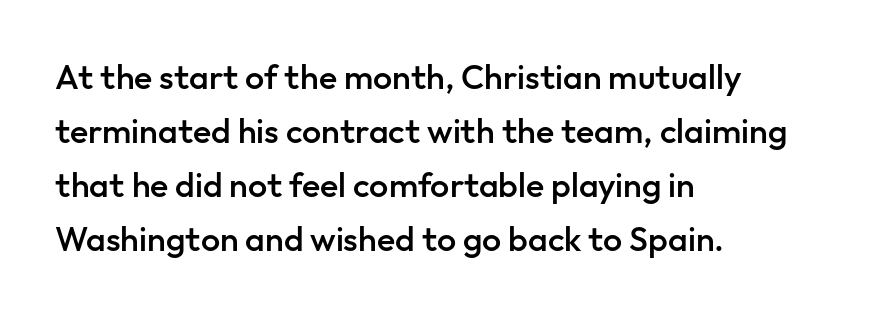
Leading: standard. Spacing between characters is what you'd get straight out of the box. This rendering uses left alignment, leaving the right contour irregular. No feet cap the strokes, marking this as sans-serif type. Think of a printed novel: that variable character pitch is what you see here.
